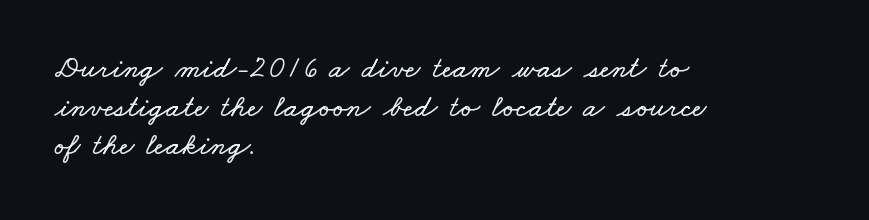
{"width": "wide", "stroke_contrast": "low", "x_height": "small", "monospaced": "no", "underline": "no", "align": "left", "line_spacing": "normal", "line_spacing_ratio": 1.25, "letter_spacing": "normal", "letter_spacing_em": 0.0, "glyph_px": 31}
